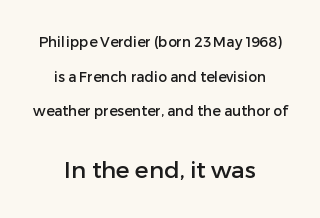
Q: Is the text italic (slanted)? A: No, it is upright.
Q: Is the text underlined? A: No.
Q: How is the paragraph aligned? A: Centered.
Q: Is the spacing between letters normal or unusually wide? A: Normal.
Q: Is the spacing between lines tight, normal or loose? A: Loose.
Q: Which block of text is set in a larger size, the first (top) or the second (bottom)? A: The second (bottom) one.
